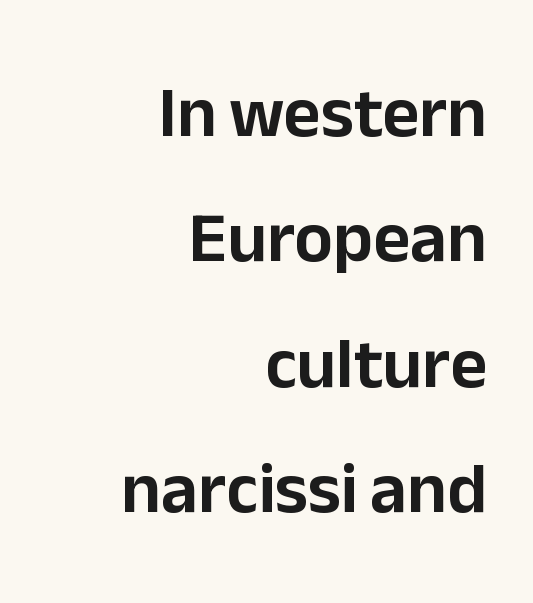
{"serif": "no", "italic": "no", "width": "normal", "stroke_contrast": "low", "x_height": "medium", "monospaced": "no", "underline": "no", "align": "right", "line_spacing_ratio": 1.74, "letter_spacing": "normal", "letter_spacing_em": 0.0, "glyph_px": 72}
